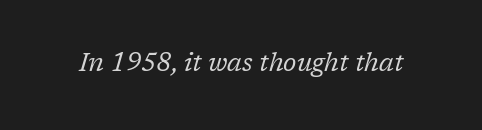
The image shows 25 px text type, italic (leaning right); set normal letter spacing, not underlined.
